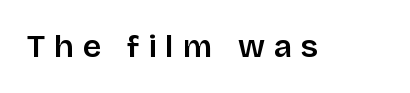
Q: Is the text bold? A: Semi-bold.
Q: Is the text italic (slanted)? A: No, it is upright.
Q: Is the typeface a serif or a sans-serif typeface? A: Sans-serif.
Q: Is the text underlined? A: No.
Q: Is the spacing between letters normal or unusually wide? A: Unusually wide.
Q: Width (condensed, normal, or wide)? A: Normal.
Q: Stroke contrast? A: Low.
Q: x-height? A: Large.
Q: Monospaced? A: No.
